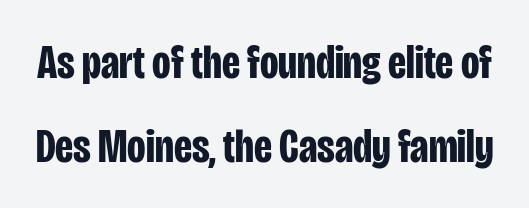
{"serif": "no", "italic": "no", "bold": "yes", "weight": "bold", "width": "condensed", "stroke_contrast": "low", "x_height": "large", "monospaced": "no", "underline": "no", "line_spacing_ratio": 1.74, "letter_spacing": "normal", "letter_spacing_em": 0.0, "glyph_px": 48}
